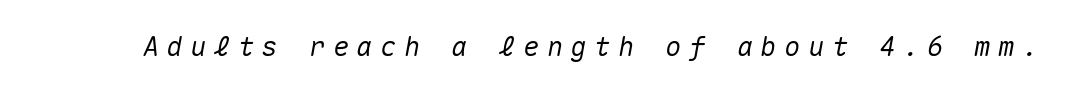
Does the lettering tilt? It does — this is italic. The line texture is sparse and dotted thanks to wide tracking. The gap between lines stays unmarked.
